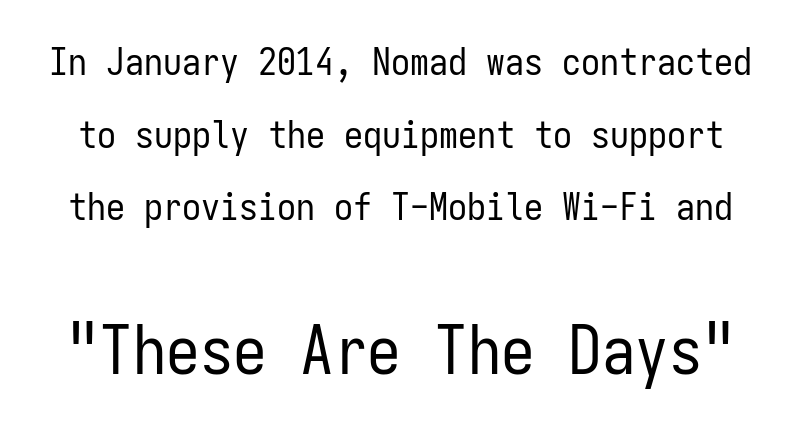
Q: Is the text bold? A: No.
Q: Is the text italic (slanted)? A: No, it is upright.
Q: Is the typeface a serif or a sans-serif typeface? A: Sans-serif.
Q: Is the text underlined? A: No.
Q: Is the spacing between letters normal or unusually wide? A: Normal.
Q: Is the spacing between lines tight, normal or loose? A: Loose.
Q: Which block of text is set in a larger size, the first (top) or the second (bottom)? A: The second (bottom) one.
Q: Width (condensed, normal, or wide)? A: Condensed.
Q: Stroke contrast? A: Low.
Q: x-height? A: Medium.
Q: Monospaced? A: Yes.
